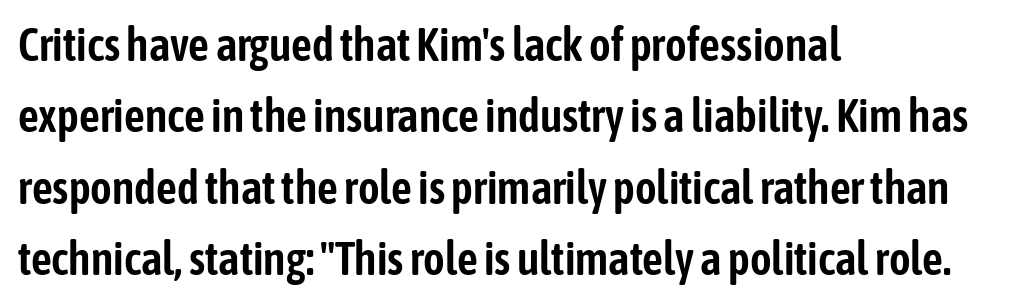
The image shows 46 px condensed sans-serif type, upright; set left-aligned, normal line spacing (1.55x), normal letter spacing, not underlined; low stroke contrast and a medium x-height.
